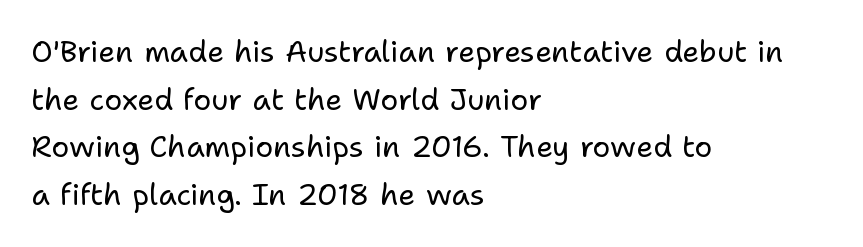
Q: Is the text bold? A: No.
Q: Is the text italic (slanted)? A: No, it is upright.
Q: Is the typeface a serif or a sans-serif typeface? A: Sans-serif.
Q: Is the text underlined? A: No.
Q: How is the paragraph aligned? A: Left-aligned.
Q: Is the spacing between letters normal or unusually wide? A: Normal.
Q: Is the spacing between lines tight, normal or loose? A: Normal.
Q: Width (condensed, normal, or wide)? A: Normal.
Q: Stroke contrast? A: Low.
Q: x-height? A: Medium.
Q: Monospaced? A: No.
